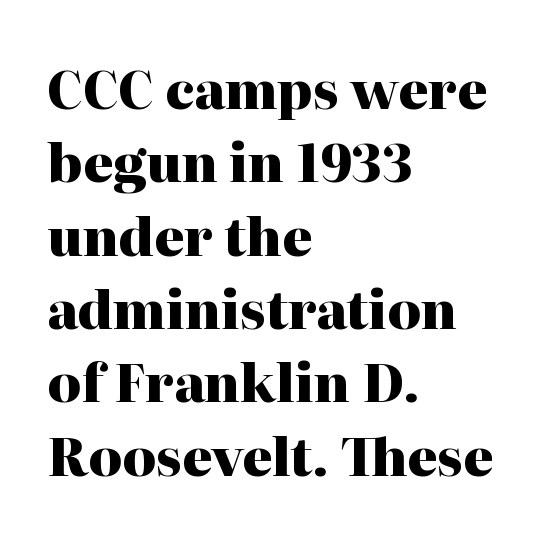
The baseline area is clear. Does the copy run flush right? No — it runs flush left. The letters are bold, with thick, heavy strokes. The typography opts for an upright posture over an oblique one.
